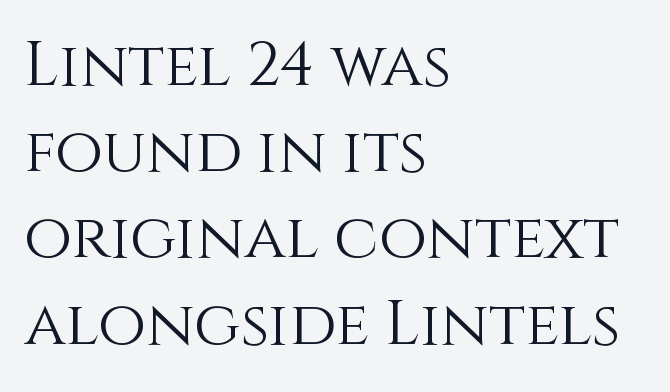
Q: Is the text bold? A: No.
Q: Is the text italic (slanted)? A: No, it is upright.
Q: Is the text underlined? A: No.
Q: How is the paragraph aligned? A: Left-aligned.
Q: Is the spacing between letters normal or unusually wide? A: Normal.
Q: Is the spacing between lines tight, normal or loose? A: Normal.
Q: Width (condensed, normal, or wide)? A: Normal.
Q: x-height? A: Large.
Q: Monospaced? A: No.
